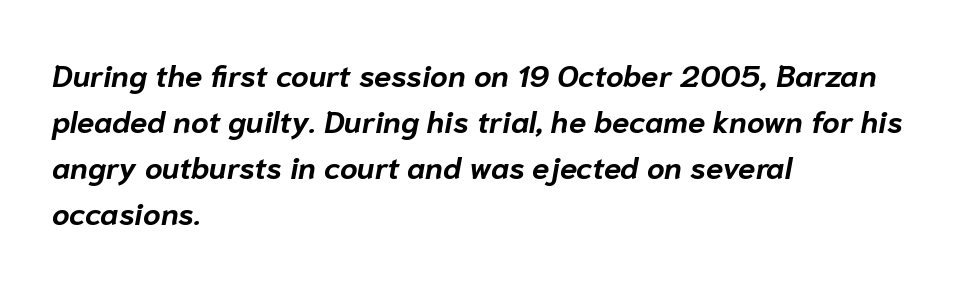
Q: Is the text bold? A: Yes.
Q: Is the text italic (slanted)? A: Yes, it leans right by about 10 degrees.
Q: Is the text underlined? A: No.
Q: How is the paragraph aligned? A: Left-aligned.
Q: Is the spacing between letters normal or unusually wide? A: Normal.
Q: Is the spacing between lines tight, normal or loose? A: Normal.
Q: Width (condensed, normal, or wide)? A: Normal.
Q: Stroke contrast? A: Low.
Q: x-height? A: Medium.
Q: Monospaced? A: No.
